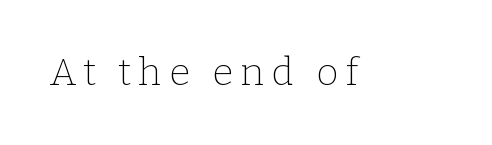
The image shows 38 px thin serif type, upright; set not underlined; low stroke contrast and a medium x-height.
